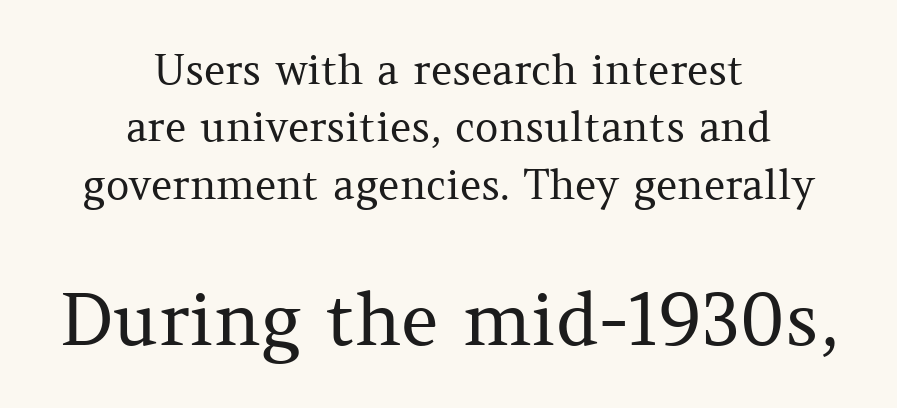
Q: Is the text bold? A: No.
Q: Is the text italic (slanted)? A: No, it is upright.
Q: Is the typeface a serif or a sans-serif typeface? A: Serif.
Q: Is the text underlined? A: No.
Q: How is the paragraph aligned? A: Centered.
Q: Is the spacing between letters normal or unusually wide? A: Normal.
Q: Is the spacing between lines tight, normal or loose? A: Normal.
Q: Which block of text is set in a larger size, the first (top) or the second (bottom)? A: The second (bottom) one.
Q: Width (condensed, normal, or wide)? A: Normal.
Q: Stroke contrast? A: Medium.
Q: x-height? A: Medium.
Q: Monospaced? A: No.
